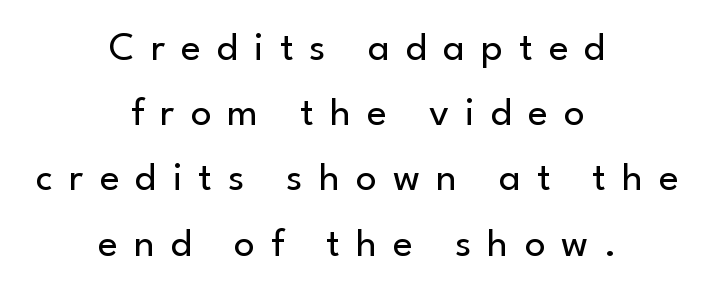
Q: Is the text bold? A: No.
Q: Is the text italic (slanted)? A: No, it is upright.
Q: Is the typeface a serif or a sans-serif typeface? A: Sans-serif.
Q: Is the text underlined? A: No.
Q: How is the paragraph aligned? A: Centered.
Q: Is the spacing between letters normal or unusually wide? A: Unusually wide.
Q: Is the spacing between lines tight, normal or loose? A: Normal.
Q: Width (condensed, normal, or wide)? A: Normal.
Q: Stroke contrast? A: Low.
Q: x-height? A: Small.
Q: Monospaced? A: No.
